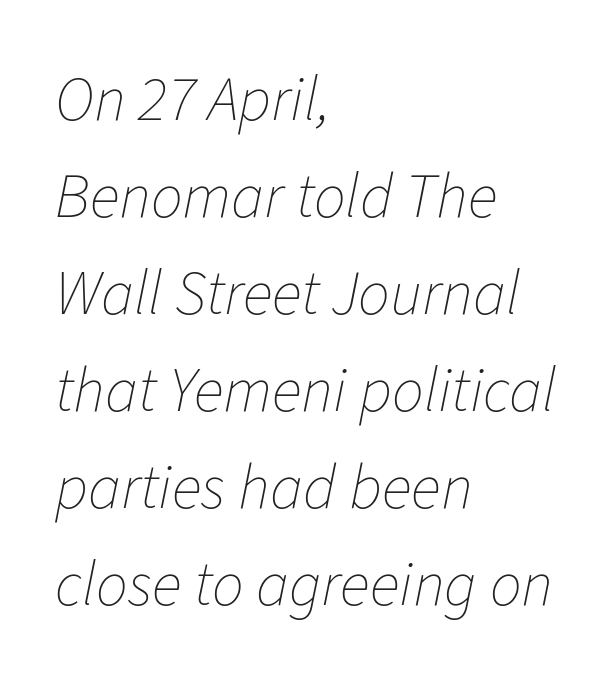
Left-aligned paragraph, ragged on the right. The weight tops out at a normal text grade. Each word holds together tightly as a unit, with standard inter-letter gaps. If you drew a line through each stem, it would be angled. Leading: standard. Descenders are the only things crossing below the line.
